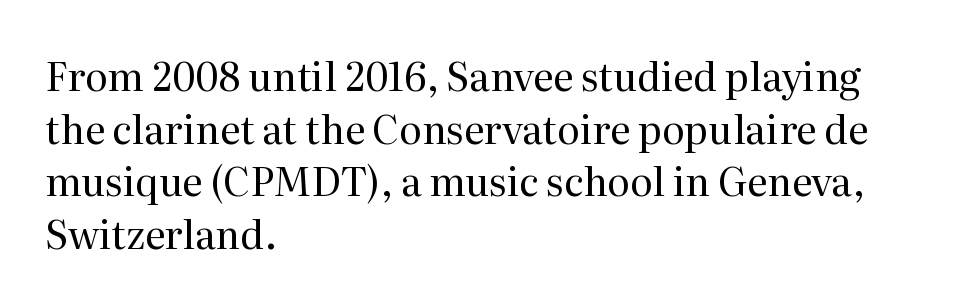
{"serif": "yes", "italic": "no", "bold": "no", "weight": "regular", "width": "normal", "stroke_contrast": "medium", "x_height": "medium", "monospaced": "no", "underline": "no", "align": "left", "line_spacing": "normal", "line_spacing_ratio": 1.35, "letter_spacing": "normal", "letter_spacing_em": 0.0, "glyph_px": 39}
